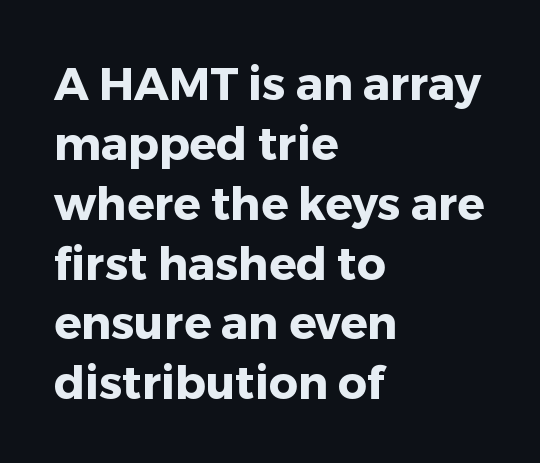
{"serif": "no", "italic": "no", "bold": "yes", "weight": "heavy", "width": "normal", "stroke_contrast": "low", "x_height": "medium", "monospaced": "no", "underline": "no", "align": "left", "line_spacing": "normal", "line_spacing_ratio": 1.33, "letter_spacing": "normal", "letter_spacing_em": 0.0, "glyph_px": 45}
